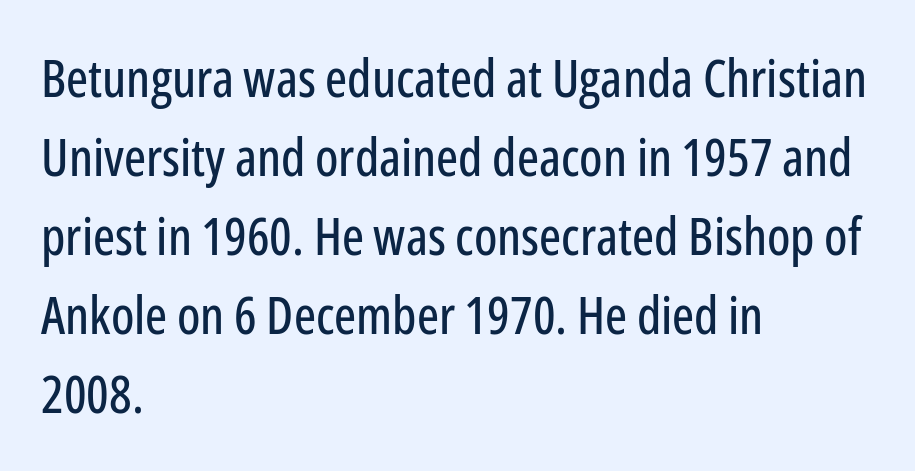
{"serif": "no", "italic": "no", "width": "condensed", "stroke_contrast": "low", "x_height": "medium", "monospaced": "no", "underline": "no", "align": "left", "line_spacing": "normal", "line_spacing_ratio": 1.52, "letter_spacing": "normal", "letter_spacing_em": 0.0, "glyph_px": 52}
